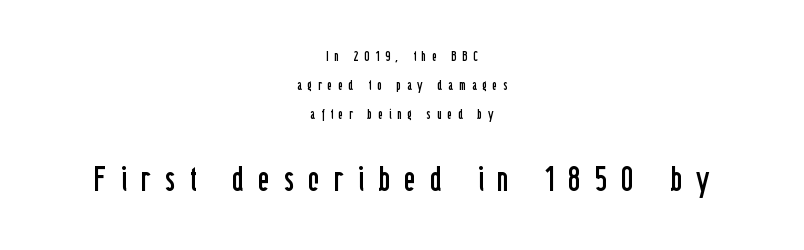
Q: Is the text bold? A: No.
Q: Is the text italic (slanted)? A: No, it is upright.
Q: Is the typeface a serif or a sans-serif typeface? A: Sans-serif.
Q: Is the text underlined? A: No.
Q: How is the paragraph aligned? A: Centered.
Q: Is the spacing between letters normal or unusually wide? A: Unusually wide.
Q: Is the spacing between lines tight, normal or loose? A: Loose.
Q: Which block of text is set in a larger size, the first (top) or the second (bottom)? A: The second (bottom) one.
Q: Width (condensed, normal, or wide)? A: Condensed.
Q: Stroke contrast? A: Low.
Q: x-height? A: Medium.
Q: Monospaced? A: No.
